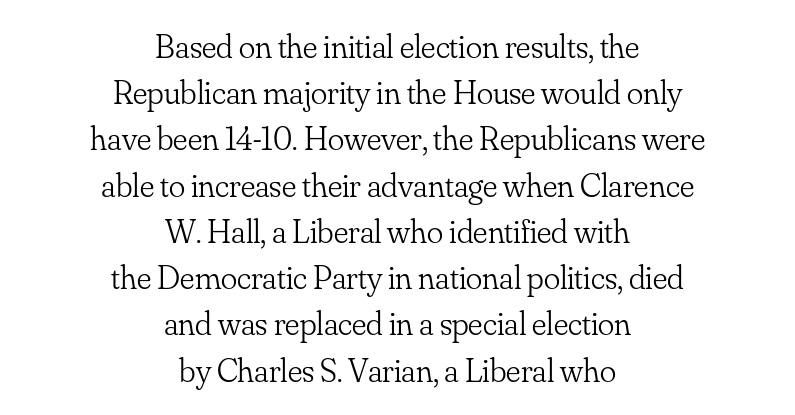
Q: Is the text bold? A: No.
Q: Is the text italic (slanted)? A: No, it is upright.
Q: Is the typeface a serif or a sans-serif typeface? A: Serif.
Q: Is the text underlined? A: No.
Q: How is the paragraph aligned? A: Centered.
Q: Is the spacing between letters normal or unusually wide? A: Normal.
Q: Is the spacing between lines tight, normal or loose? A: Normal.
Q: Width (condensed, normal, or wide)? A: Normal.
Q: Stroke contrast? A: Low.
Q: x-height? A: Small.
Q: Monospaced? A: No.
